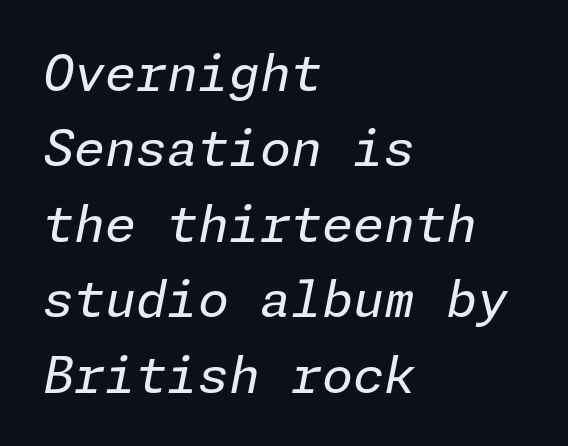
Q: Is the text bold? A: No.
Q: Is the text italic (slanted)? A: Yes, it leans right by about 11 degrees.
Q: Is the text underlined? A: No.
Q: How is the paragraph aligned? A: Left-aligned.
Q: Is the spacing between letters normal or unusually wide? A: Normal.
Q: Is the spacing between lines tight, normal or loose? A: Normal.
Q: Width (condensed, normal, or wide)? A: Normal.
Q: Stroke contrast? A: Low.
Q: x-height? A: Medium.
